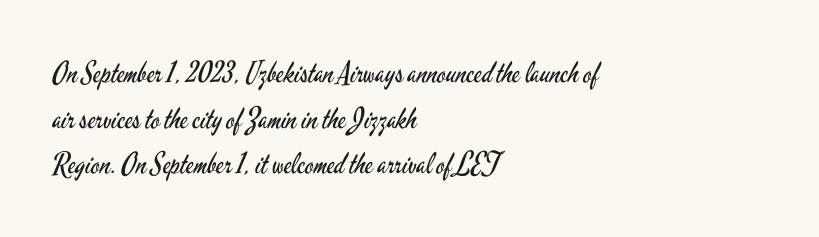
{"serif": "no", "bold": "no", "weight": "regular", "width": "condensed", "stroke_contrast": "low", "x_height": "small", "monospaced": "no", "underline": "no", "align": "left", "line_spacing": "normal", "line_spacing_ratio": 1.57, "letter_spacing": "normal", "letter_spacing_em": 0.0, "glyph_px": 29}
